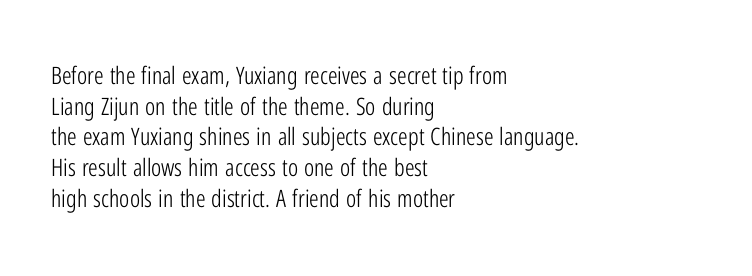
Q: Is the text bold? A: No.
Q: Is the text italic (slanted)? A: No, it is upright.
Q: Is the text underlined? A: No.
Q: How is the paragraph aligned? A: Left-aligned.
Q: Is the spacing between letters normal or unusually wide? A: Normal.
Q: Is the spacing between lines tight, normal or loose? A: Normal.
